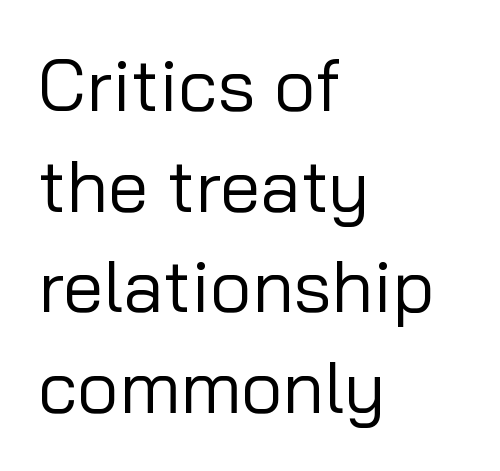
The image shows 73 px regular-weight sans-serif type, upright; set left-aligned, normal line spacing (1.38x), normal letter spacing, not underlined; low stroke contrast and a medium x-height.
